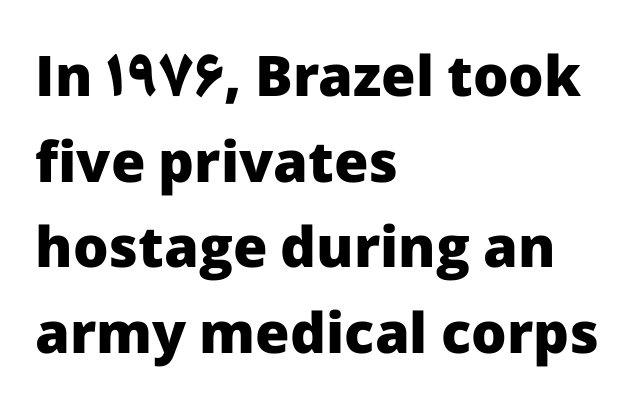
The image shows 56 px heavy sans-serif type, upright; set left-aligned, normal line spacing (1.53x), normal letter spacing, not underlined; low stroke contrast and a medium x-height.
